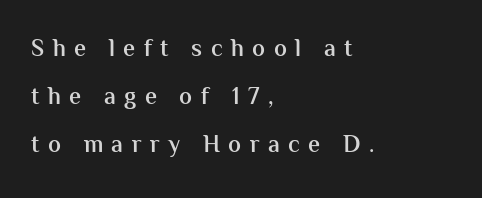
Q: Is the text bold? A: Semi-bold.
Q: Is the text italic (slanted)? A: No, it is upright.
Q: Is the text underlined? A: No.
Q: How is the paragraph aligned? A: Left-aligned.
Q: Is the spacing between letters normal or unusually wide? A: Unusually wide.
Q: Is the spacing between lines tight, normal or loose? A: Loose.
